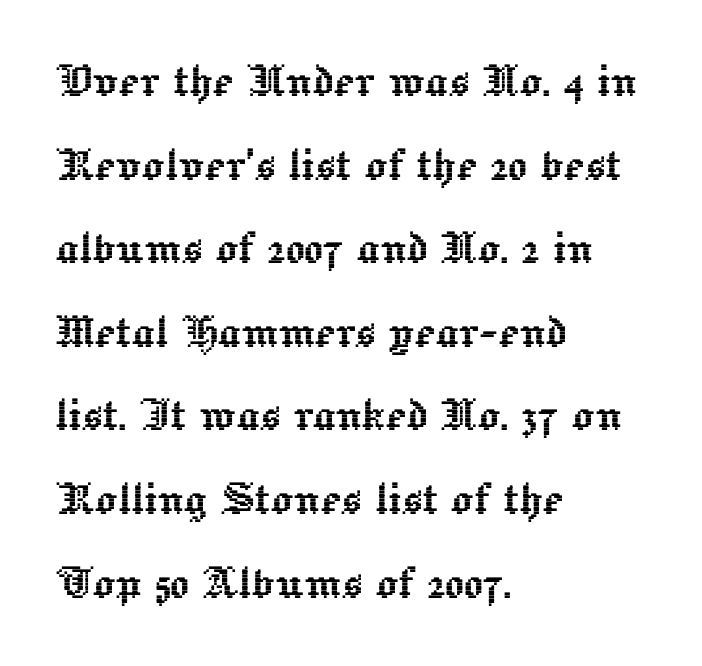
Q: Is the text italic (slanted)? A: No, it is upright.
Q: Is the text underlined? A: No.
Q: How is the paragraph aligned? A: Left-aligned.
Q: Is the spacing between letters normal or unusually wide? A: Normal.
Q: Is the spacing between lines tight, normal or loose? A: Normal.
Q: Width (condensed, normal, or wide)? A: Normal.
Q: x-height? A: Medium.
Q: Monospaced? A: No.
